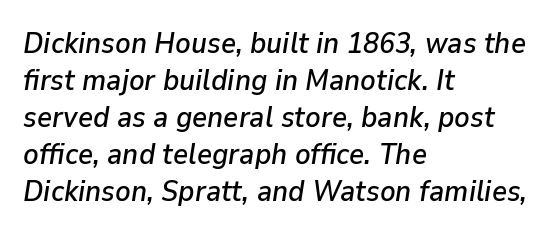
The image shows 29 px text type, italic (leaning right); set left-aligned, normal line spacing (1.28x), normal letter spacing, not underlined; low stroke contrast and a medium x-height.
